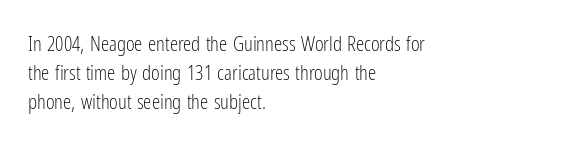
Q: Is the text bold? A: No.
Q: Is the text italic (slanted)? A: No, it is upright.
Q: Is the text underlined? A: No.
Q: How is the paragraph aligned? A: Left-aligned.
Q: Is the spacing between letters normal or unusually wide? A: Normal.
Q: Is the spacing between lines tight, normal or loose? A: Normal.
